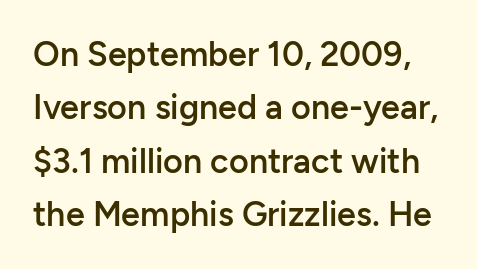
Q: Is the text bold? A: Semi-bold.
Q: Is the text italic (slanted)? A: No, it is upright.
Q: Is the typeface a serif or a sans-serif typeface? A: Sans-serif.
Q: Is the text underlined? A: No.
Q: Is the spacing between letters normal or unusually wide? A: Normal.
Q: Is the spacing between lines tight, normal or loose? A: Normal.
Q: Width (condensed, normal, or wide)? A: Normal.
Q: Stroke contrast? A: Low.
Q: x-height? A: Medium.
Q: Monospaced? A: No.
